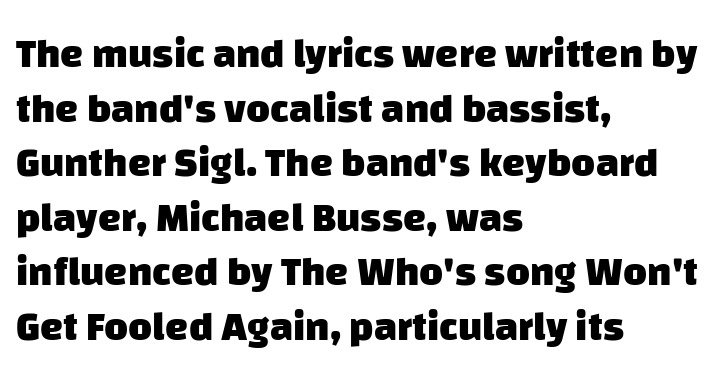
The image shows 41 px heavy sans-serif type; set left-aligned, normal line spacing (1.33x), normal letter spacing, not underlined; low stroke contrast and a large x-height.
